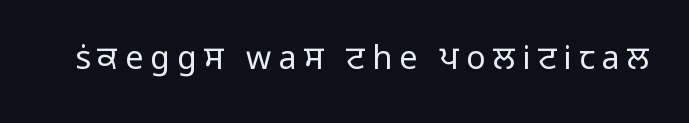
{"serif": "no", "italic": "no", "bold": "no", "weight": "light", "width": "normal", "stroke_contrast": "low", "x_height": "medium", "monospaced": "no", "underline": "no", "letter_spacing": "wide", "letter_spacing_em": 0.23, "glyph_px": 32}
